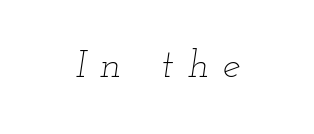
{"italic": "yes", "lean": "right", "slant_degrees": 12, "bold": "no", "weight": "thin", "width": "wide", "stroke_contrast": "low", "x_height": "small", "monospaced": "no", "underline": "no", "align": "center", "letter_spacing": "wide", "letter_spacing_em": 0.35, "glyph_px": 40}
